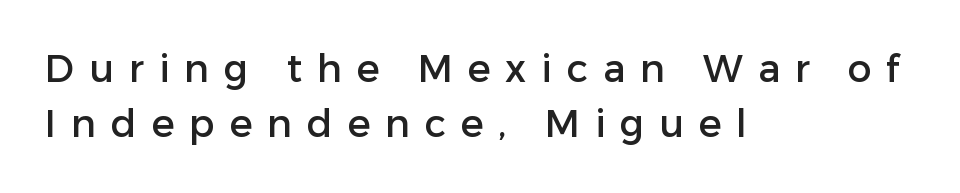
Q: Is the text italic (slanted)? A: No, it is upright.
Q: Is the typeface a serif or a sans-serif typeface? A: Sans-serif.
Q: Is the text underlined? A: No.
Q: How is the paragraph aligned? A: Left-aligned.
Q: Is the spacing between letters normal or unusually wide? A: Unusually wide.
Q: Is the spacing between lines tight, normal or loose? A: Normal.
Q: Width (condensed, normal, or wide)? A: Normal.
Q: Stroke contrast? A: Low.
Q: x-height? A: Medium.
Q: Monospaced? A: No.
